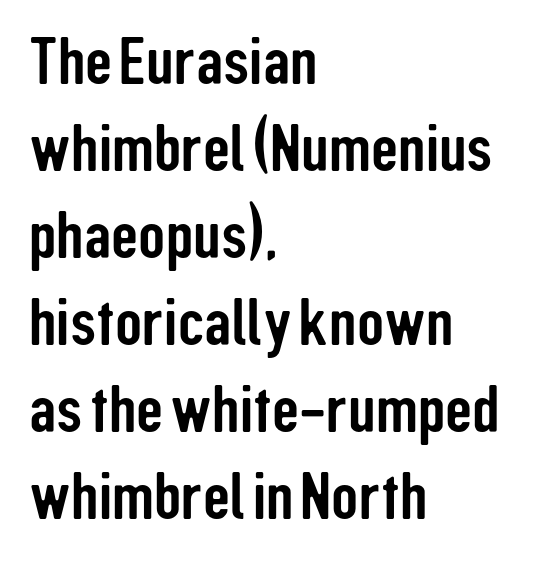
Is this a fixed-width face? No — the glyphs have proportional, varying widths. Between one letter and the next there's only the usual sliver of space. This sample uses a sans-serif face. All the whitespace from short lines collects on the right.
